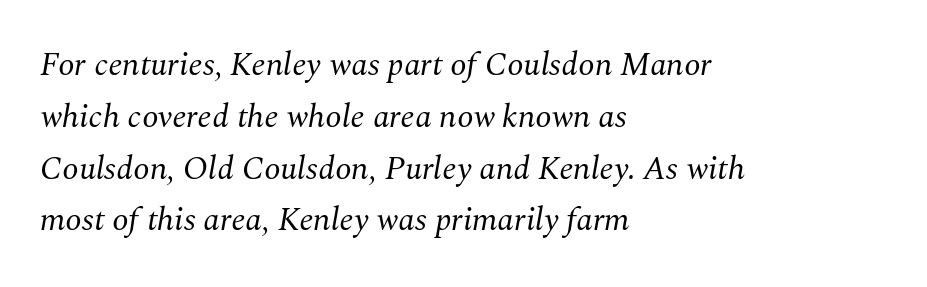
The image shows 33 px regular-weight serif type, italic (leaning right); set left-aligned, normal line spacing (1.57x), normal letter spacing, not underlined; medium stroke contrast and a medium x-height.
